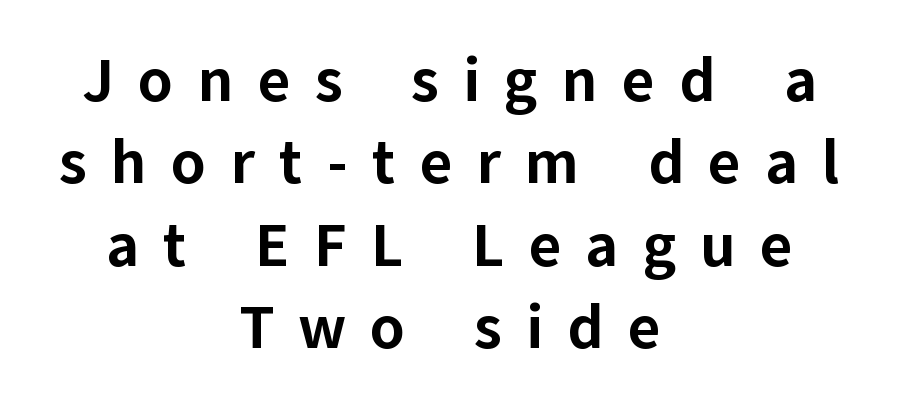
The image shows 62 px bold sans-serif type, upright; set centered, normal line spacing (1.33x), unusually wide letter spacing (+0.39 em), not underlined; low stroke contrast and a medium x-height.
